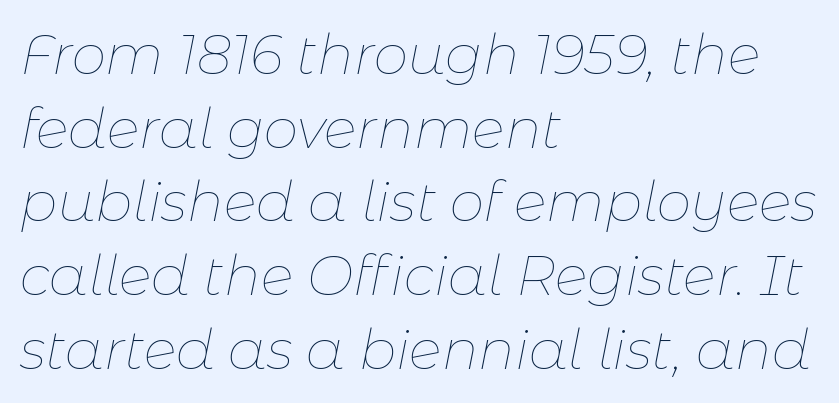
Each word holds together tightly as a unit, with standard inter-letter gaps. Line starts are locked; line ends wander. This sample has the flowing, uneven cadence of proportional lettering. Rows of type keep a routine distance in the vertical direction.
